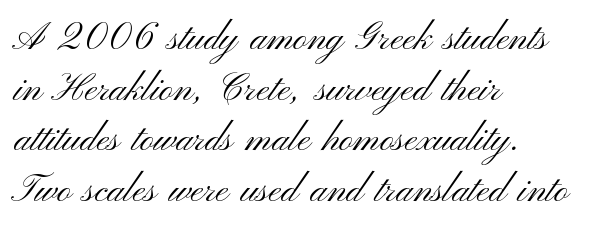
{"serif": "no", "bold": "no", "weight": "light", "width": "wide", "stroke_contrast": "medium", "x_height": "small", "monospaced": "no", "underline": "no", "align": "left", "line_spacing": "normal", "line_spacing_ratio": 1.33, "letter_spacing": "normal", "letter_spacing_em": 0.0, "glyph_px": 38}
